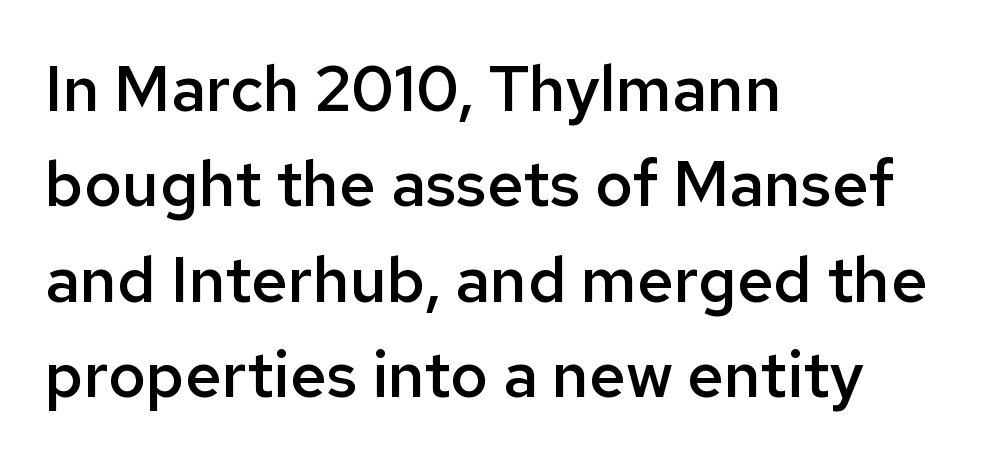
{"serif": "no", "italic": "no", "bold": "semi", "weight": "semibold", "width": "normal", "stroke_contrast": "low", "x_height": "medium", "monospaced": "no", "underline": "no", "align": "left", "line_spacing": "normal", "line_spacing_ratio": 1.49, "letter_spacing": "normal", "letter_spacing_em": 0.0, "glyph_px": 64}
